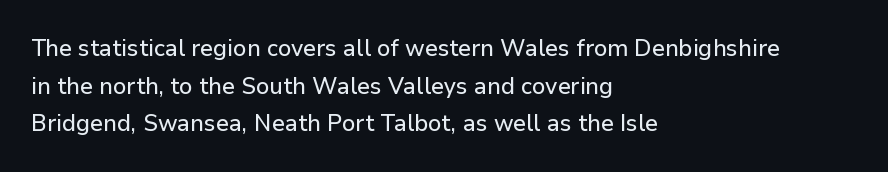
Students, observe: this is what conventionally led text looks like. When letters stand straight like this, we call the style roman or upright. Horizontally, the lines are justified to the leading edge only. The type is set solid horizontally, with unmodified tracking. The baseline area is clear.
